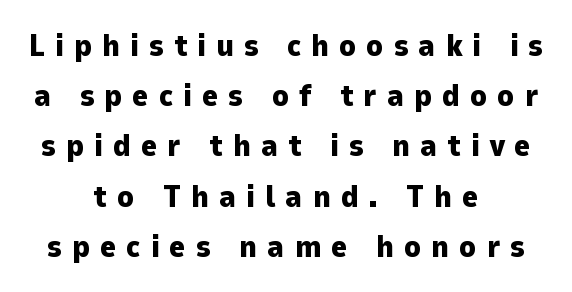
Vertically, the passage feels balanced, rows spaced as you'd expect. Nope, no serifs anywhere on these letters. Does extra space separate the letters? Yes, quite a lot of it. Nope, not italic — everything's standing straight. A typesetter would call this proportional, since set widths differ per character. A dark, heavy texture on the line: the type is bold.
